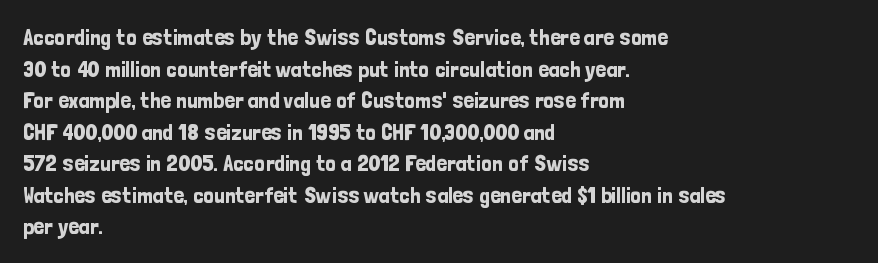
The image shows 23 px text type, upright; set left-aligned, normal line spacing (1.37x), normal letter spacing, not underlined.
